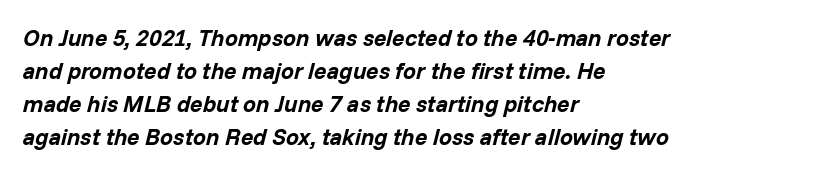
{"italic": "yes", "lean": "right", "slant_degrees": 14, "bold": "yes", "underline": "no", "align": "left", "line_spacing": "normal", "line_spacing_ratio": 1.43, "letter_spacing": "normal", "letter_spacing_em": 0.0, "glyph_px": 23}
